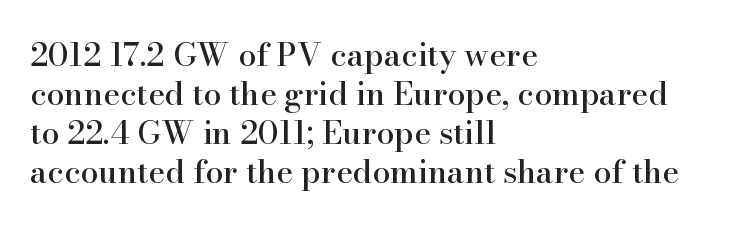
Note the varied advance widths — an 'i' is clearly narrower than an 'm'. This is roman type, the default non-slanted kind. Is the block centered? No — it sits flush against the left margin. Descenders are the only things crossing below the line.
